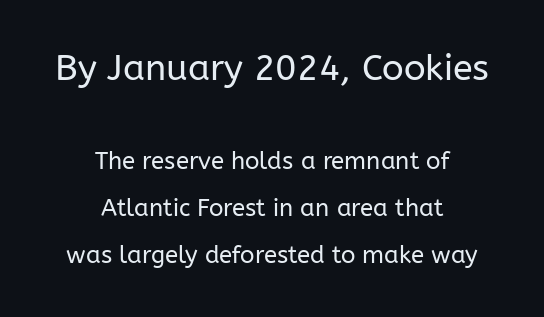
If you drew a line through each stem, it would be perfectly vertical. The passage shown has conventional tracking throughout. Words float on clear page, feet unadorned. You can tell from the bare stems that sans-serif type was used. Stem width sits at or under what a default text font uses. Large over small — that's the arrangement of the two blocks here.
